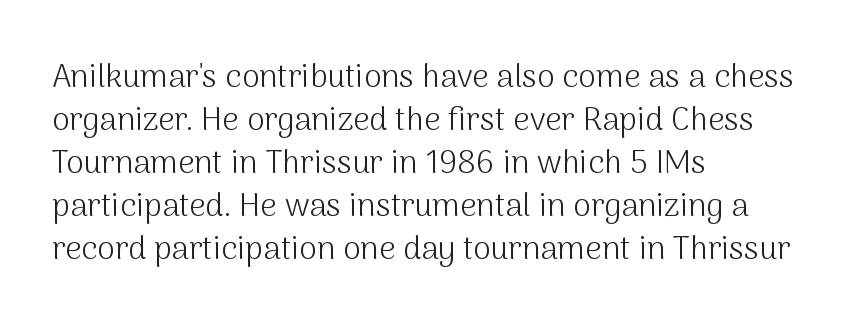
Q: Is the text bold? A: No.
Q: Is the text italic (slanted)? A: No, it is upright.
Q: Is the typeface a serif or a sans-serif typeface? A: Sans-serif.
Q: Is the text underlined? A: No.
Q: How is the paragraph aligned? A: Left-aligned.
Q: Is the spacing between letters normal or unusually wide? A: Normal.
Q: Is the spacing between lines tight, normal or loose? A: Normal.
Q: Width (condensed, normal, or wide)? A: Normal.
Q: Stroke contrast? A: Medium.
Q: x-height? A: Medium.
Q: Monospaced? A: No.
